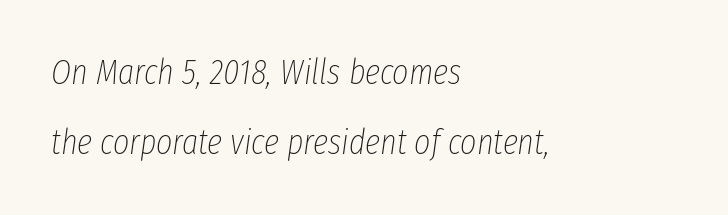
Rendered with sloped, italic letterforms. The gaps between neighbouring characters are ordinary and unremarkable. The strokes carry an ordinary text weight at most. Vertical spacing — loose. A typesetter would call this proportional, since set widths differ per character.
